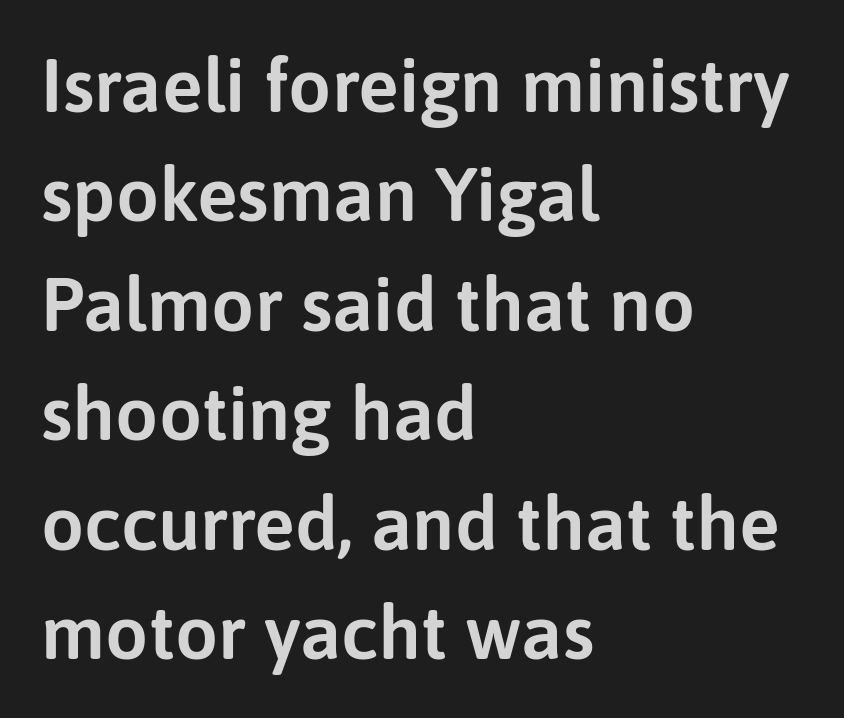
Nobody drew a line under any word here. The text block is weighted toward the left margin, trailing off unevenly rightward. What's the leading like? Ordinary, nothing unusual. The passage shown is typed in a proportional face where columns would drift. Font category for this specimen: sans-serif. Look at the tracking — it's just the regular setting, nothing added.
